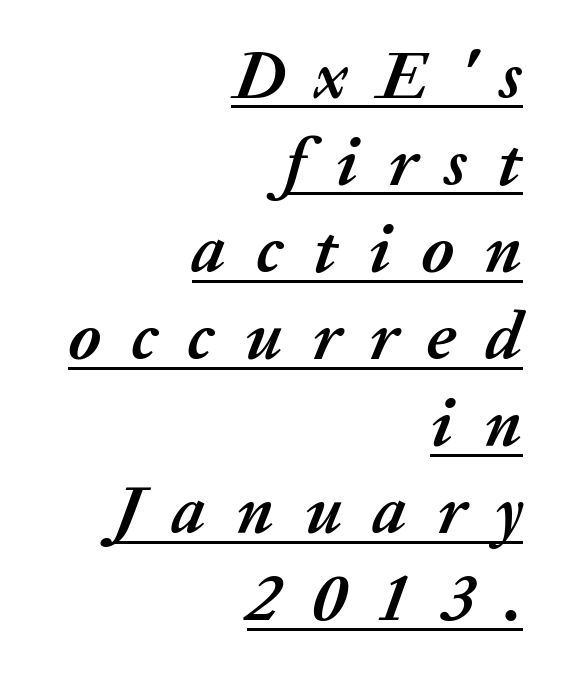
The image shows 68 px semibold type, italic (leaning right); set right-aligned, normal line spacing (1.28x), unusually wide letter spacing (+0.44 em), underlined; medium stroke contrast and a medium x-height.
